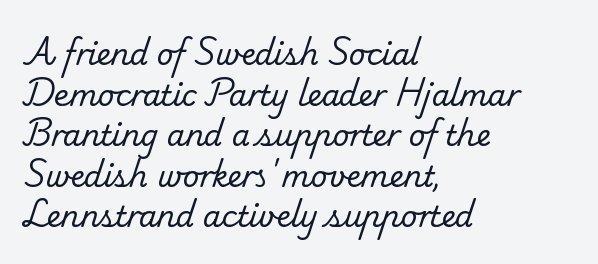
To sum up the face: it has serifs. The line-height multiplier appears to be the usual default. The letters sit at their default tracking, neither squeezed nor spread. Letters rest on an invisible, unmarked baseline. Note the varied advance widths — an 'i' is clearly narrower than an 'm'.
